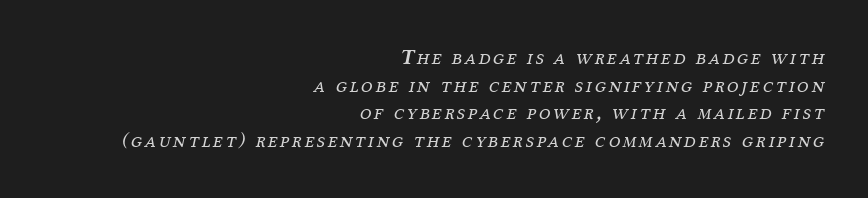
{"italic": "yes", "lean": "right", "slant_degrees": 12, "bold": "no", "underline": "no", "align": "right", "line_spacing": "normal", "line_spacing_ratio": 1.31, "glyph_px": 21}
